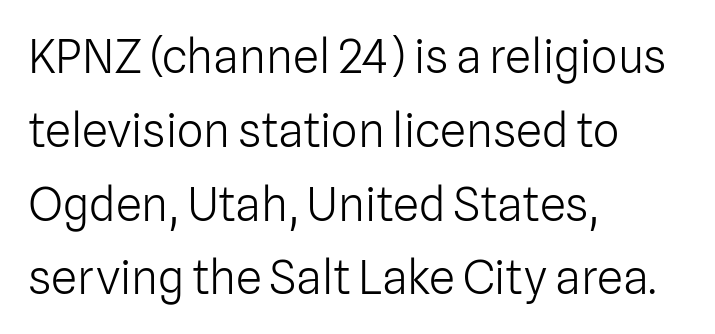
The image shows 47 px light sans-serif type, upright; set left-aligned, normal line spacing (1.57x), normal letter spacing, not underlined; low stroke contrast and a medium x-height.
